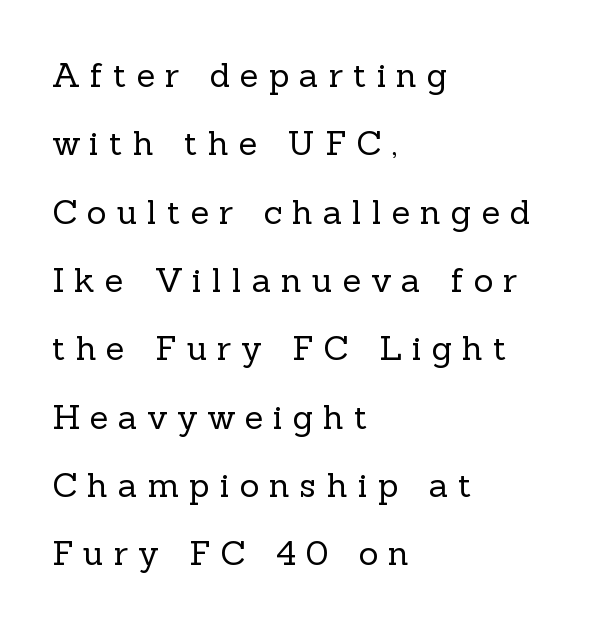
Q: Is the text bold? A: No.
Q: Is the text italic (slanted)? A: No, it is upright.
Q: Is the typeface a serif or a sans-serif typeface? A: Serif.
Q: Is the text underlined? A: No.
Q: How is the paragraph aligned? A: Left-aligned.
Q: Is the spacing between letters normal or unusually wide? A: Unusually wide.
Q: Is the spacing between lines tight, normal or loose? A: Loose.
Q: Width (condensed, normal, or wide)? A: Normal.
Q: x-height? A: Medium.
Q: Monospaced? A: No.
